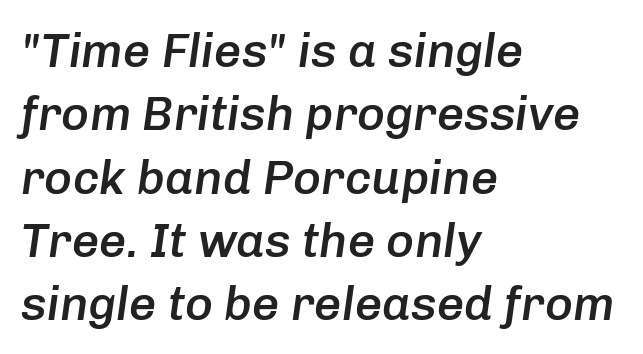
What stands out about the letter spacing? Nothing — it is the standard amount. Stroke thickness is moderately raised; the sample reads as semibold. Honestly, the row spacing looks completely unremarkable. The text carries the slant typical of an italic or oblique font.
